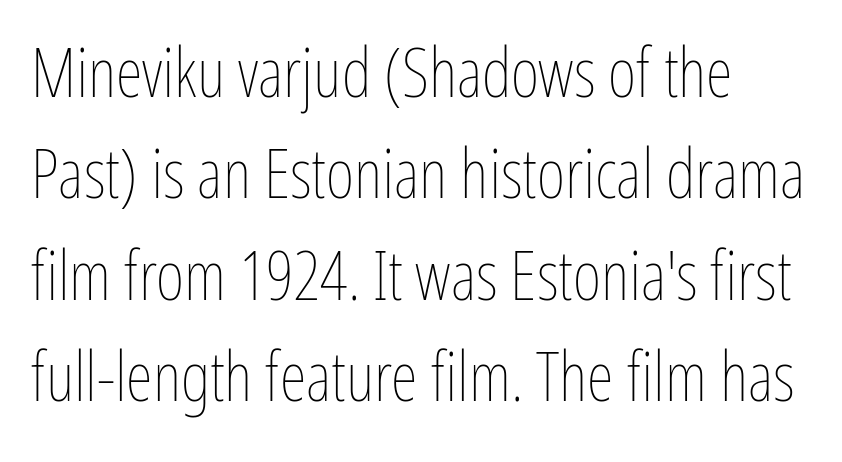
{"italic": "no", "bold": "no", "weight": "thin", "width": "condensed", "stroke_contrast": "low", "x_height": "medium", "monospaced": "no", "underline": "no", "align": "left", "line_spacing": "normal", "line_spacing_ratio": 1.47, "letter_spacing": "normal", "letter_spacing_em": 0.0, "glyph_px": 69}
